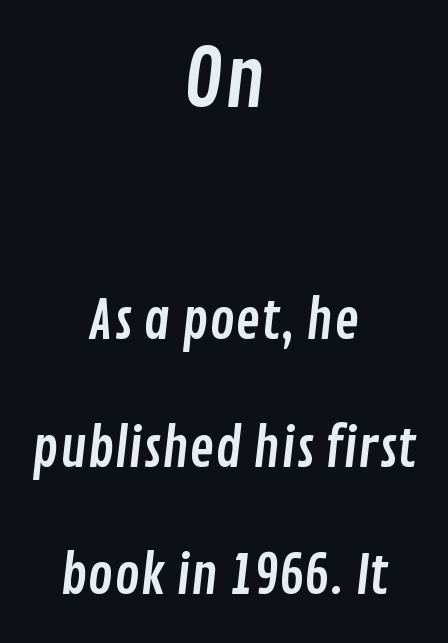
Q: Is the typeface a serif or a sans-serif typeface? A: Sans-serif.
Q: Is the text underlined? A: No.
Q: How is the paragraph aligned? A: Centered.
Q: Is the spacing between letters normal or unusually wide? A: Normal.
Q: Is the spacing between lines tight, normal or loose? A: Loose.
Q: Which block of text is set in a larger size, the first (top) or the second (bottom)? A: The first (top) one.
Q: Width (condensed, normal, or wide)? A: Condensed.
Q: Stroke contrast? A: Low.
Q: x-height? A: Medium.
Q: Monospaced? A: No.
